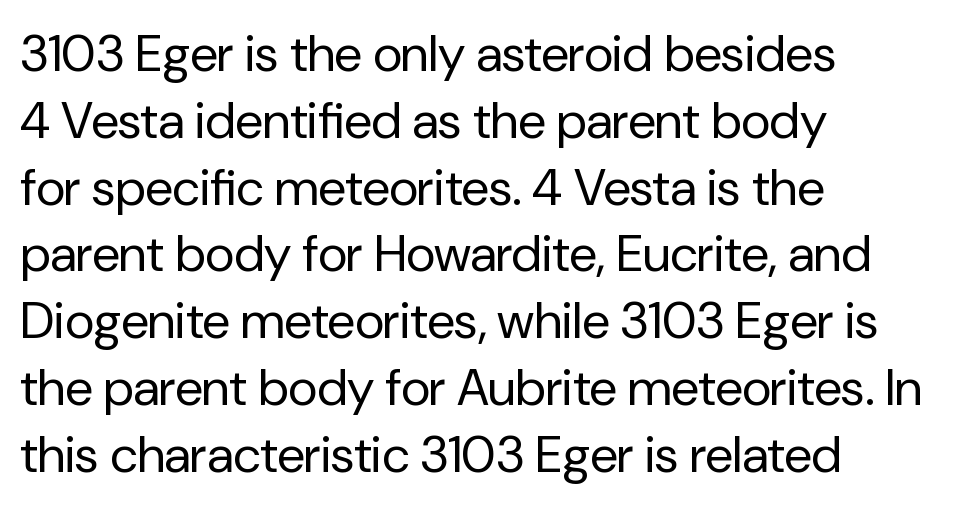
Check the space under the baseline: it is left empty. Each word holds together tightly as a unit, with standard inter-letter gaps. Casual observation: everything's shoved over to the left. The characters are drawn with everyday or finer stroke widths.
